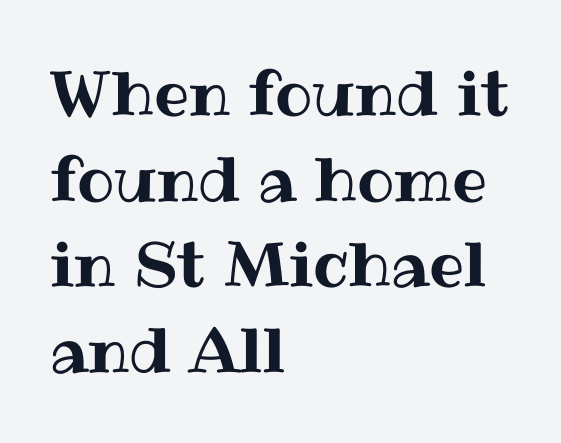
Q: Is the text italic (slanted)? A: No, it is upright.
Q: Is the text underlined? A: No.
Q: How is the paragraph aligned? A: Left-aligned.
Q: Is the spacing between letters normal or unusually wide? A: Normal.
Q: Is the spacing between lines tight, normal or loose? A: Normal.
Q: Width (condensed, normal, or wide)? A: Normal.
Q: Stroke contrast? A: Medium.
Q: x-height? A: Medium.
Q: Monospaced? A: No.
